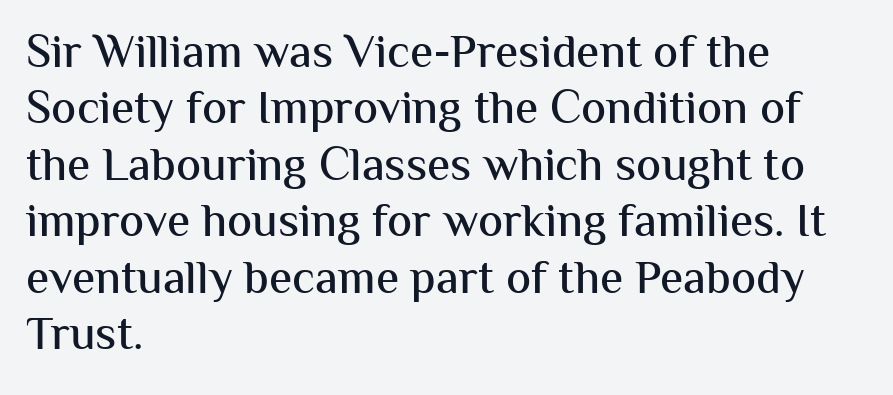
{"serif": "no", "italic": "no", "width": "normal", "stroke_contrast": "medium", "x_height": "medium", "monospaced": "no", "underline": "no", "align": "left", "line_spacing_ratio": 1.2, "letter_spacing": "normal", "letter_spacing_em": 0.0, "glyph_px": 47}
